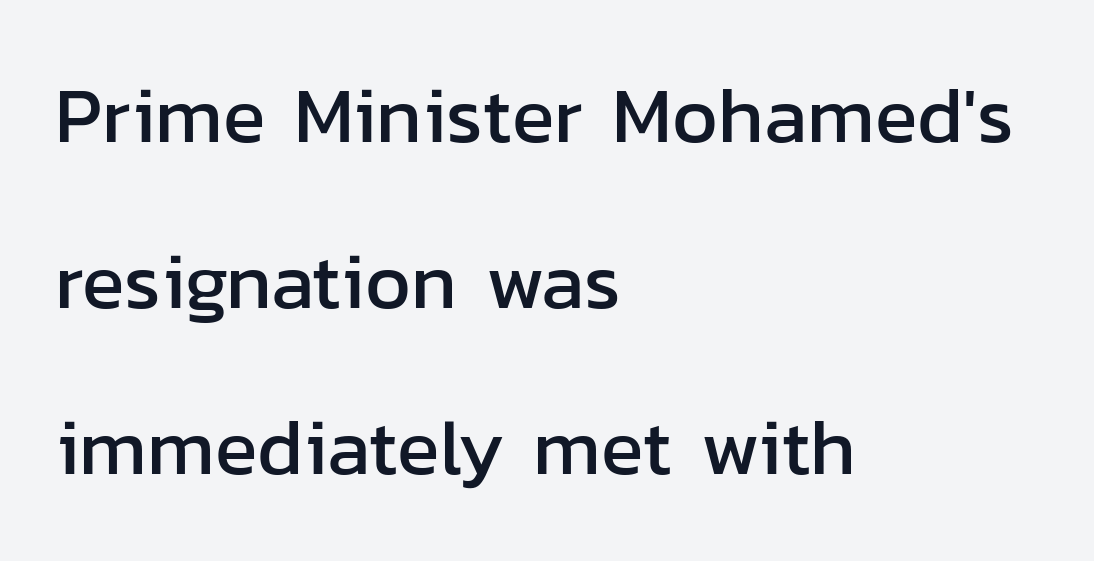
Q: Is the text italic (slanted)? A: No, it is upright.
Q: Is the typeface a serif or a sans-serif typeface? A: Sans-serif.
Q: Is the text underlined? A: No.
Q: How is the paragraph aligned? A: Left-aligned.
Q: Is the spacing between letters normal or unusually wide? A: Normal.
Q: Is the spacing between lines tight, normal or loose? A: Loose.
Q: Width (condensed, normal, or wide)? A: Normal.
Q: Stroke contrast? A: Low.
Q: x-height? A: Medium.
Q: Monospaced? A: No.
